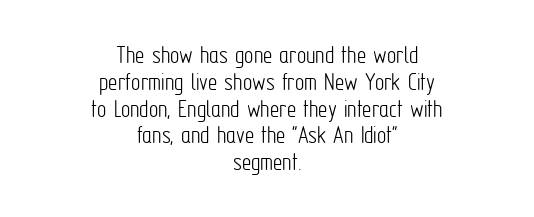
Q: Is the text bold? A: No.
Q: Is the text italic (slanted)? A: No, it is upright.
Q: Is the text underlined? A: No.
Q: How is the paragraph aligned? A: Centered.
Q: Is the spacing between letters normal or unusually wide? A: Normal.
Q: Is the spacing between lines tight, normal or loose? A: Tight.
